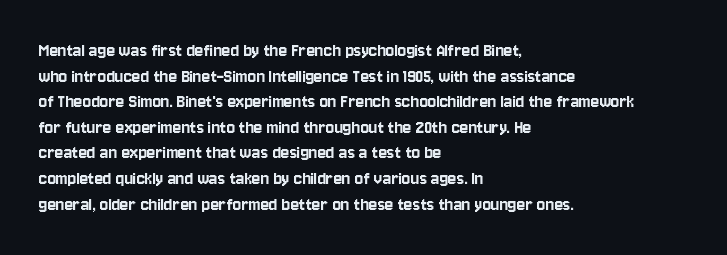
Q: Is the text italic (slanted)? A: No, it is upright.
Q: Is the text underlined? A: No.
Q: How is the paragraph aligned? A: Left-aligned.
Q: Is the spacing between letters normal or unusually wide? A: Normal.
Q: Is the spacing between lines tight, normal or loose? A: Normal.
